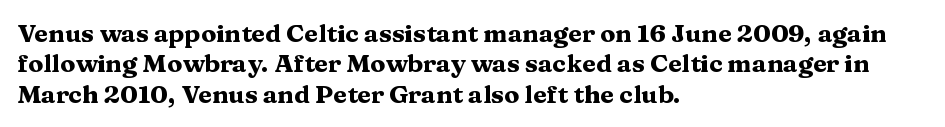
{"italic": "no", "bold": "yes", "underline": "no", "align": "left", "line_spacing_ratio": 1.22, "letter_spacing": "normal", "letter_spacing_em": 0.0, "glyph_px": 25}
